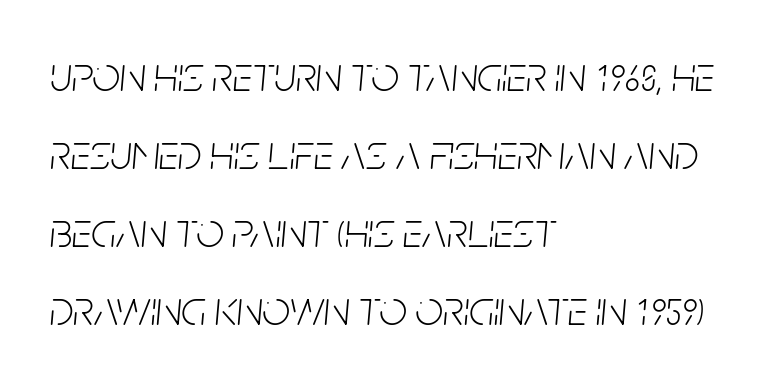
Alignment: flush left. Unmarked baselines from the first word to the last. The weight would be labelled regular, book, light, or lighter still. Looks like regular typesetting: each glyph gets only the width it needs. In terms of posture, this sample is oblique.
